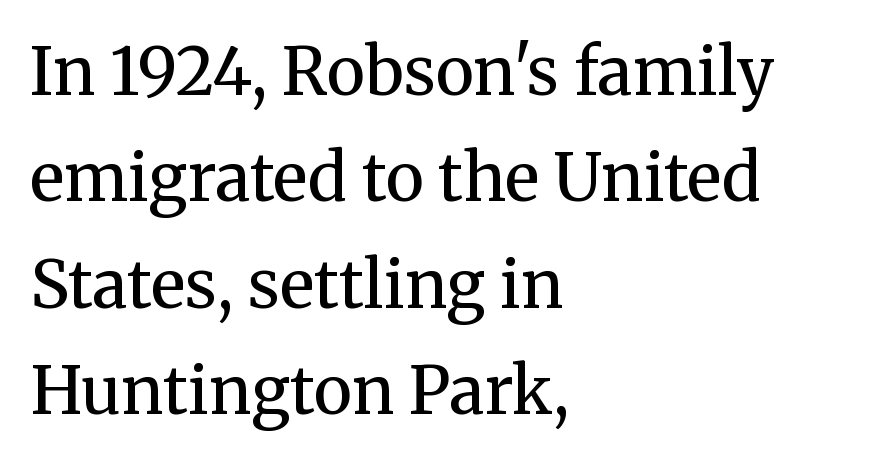
The image shows 66 px regular-weight serif type, upright; set left-aligned, normal line spacing (1.61x), normal letter spacing, not underlined; medium stroke contrast and a medium x-height.
